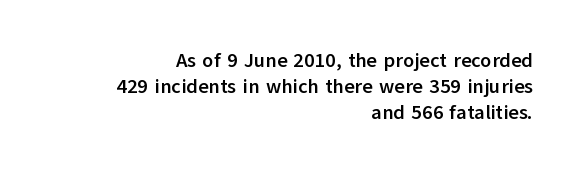
Q: Is the text bold? A: Yes.
Q: Is the text italic (slanted)? A: No, it is upright.
Q: Is the text underlined? A: No.
Q: How is the paragraph aligned? A: Right-aligned.
Q: Is the spacing between letters normal or unusually wide? A: Normal.
Q: Is the spacing between lines tight, normal or loose? A: Normal.
